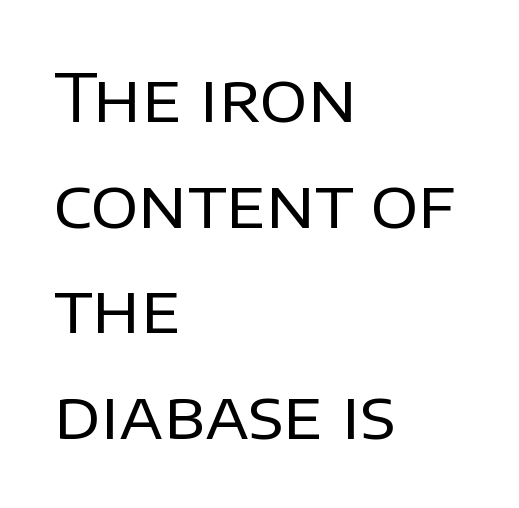
The image shows 66 px regular-weight sans-serif type, upright; set left-aligned, normal line spacing (1.6x), normal letter spacing, not underlined; low stroke contrast and a large x-height.
